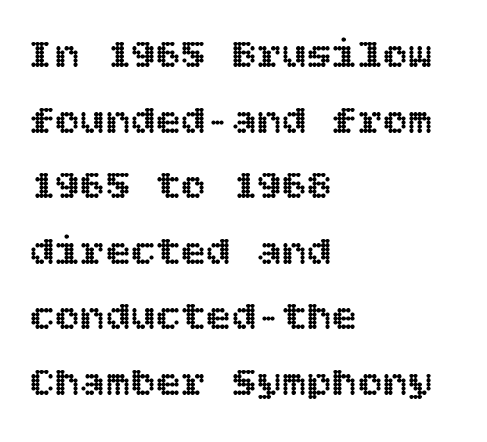
The tracking reads as untouched default to a designer's eye. Is there any slant? The stems are plumb. Compared with a centered layout, this one pins lines to the left instead. Bare-footed words on every line. The lines sit at an ordinary, default distance from one another.
